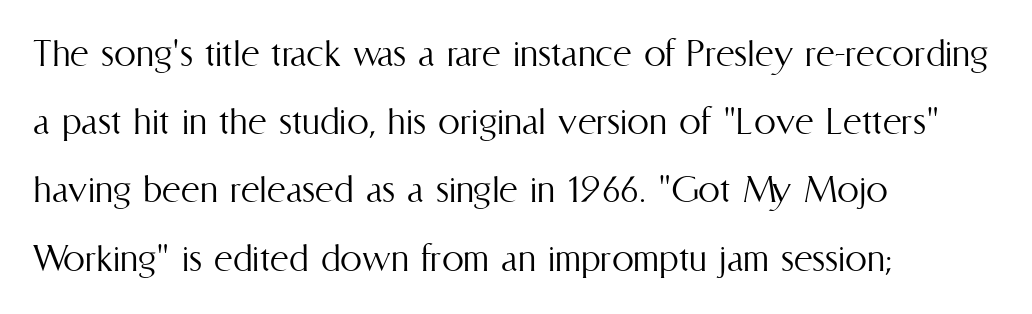
The image shows 44 px light, condensed type, upright; set left-aligned, normal line spacing (1.55x), normal letter spacing, not underlined; medium stroke contrast and a medium x-height.
